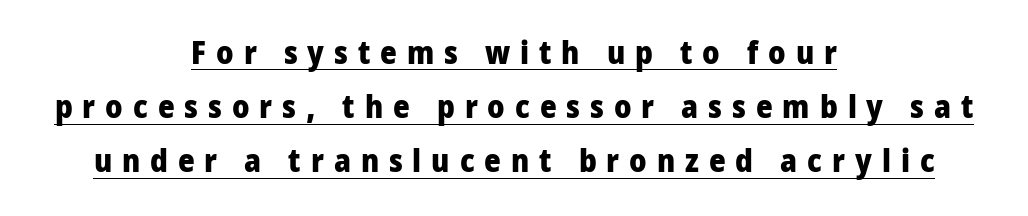
Every character sits straight up, as roman type does. One-word summary of the alignment: center. The passage shown stacks its lines at a standard gap. Looks like regular typesetting: each glyph gets only the width it needs. The type family on display is of the sans-serif kind. The words here are underlined.
